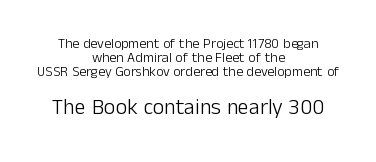
The image shows 22 px text type, upright; set centered, tight line spacing (1.01x), normal letter spacing, not underlined; the second (bottom) block is 1.57x larger.
